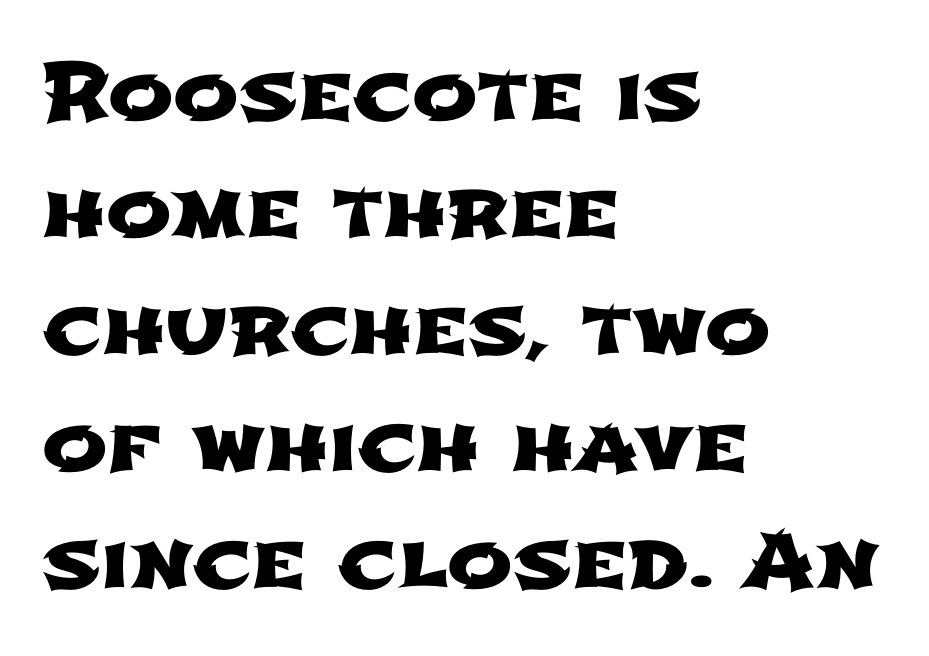
These lines sit exactly where default settings would place them. Which margin do the lines hug? The left one — the right edge is uneven. This is sans-serif lettering, the kind often seen on screens and signage. Spacing between characters is what you'd get straight out of the box. Spacing verdict: proportional, widths tailored to each character. A bare baseline throughout the passage.
